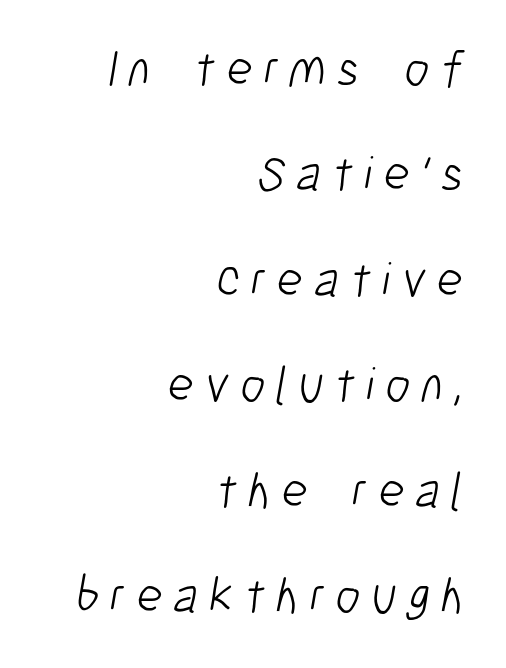
The paragraph has a hard right edge and a soft left edge. Quick note: interline space is abundant. Look at the bottom of the vertical strokes: they stop flat, with no serifs. Compared with a typical body face, this is equally light or lighter still. The letters are spread apart with noticeably loose tracking. This sample has the flowing, uneven cadence of proportional lettering.
